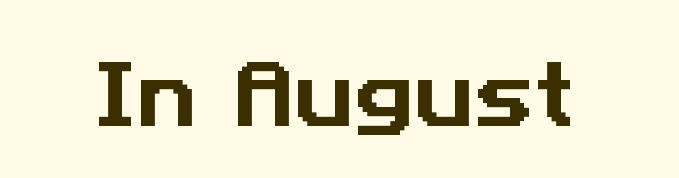
Q: Is the typeface a serif or a sans-serif typeface? A: Sans-serif.
Q: Is the text underlined? A: No.
Q: Is the spacing between letters normal or unusually wide? A: Normal.
Q: Width (condensed, normal, or wide)? A: Normal.
Q: Stroke contrast? A: Low.
Q: x-height? A: Medium.
Q: Monospaced? A: No.
